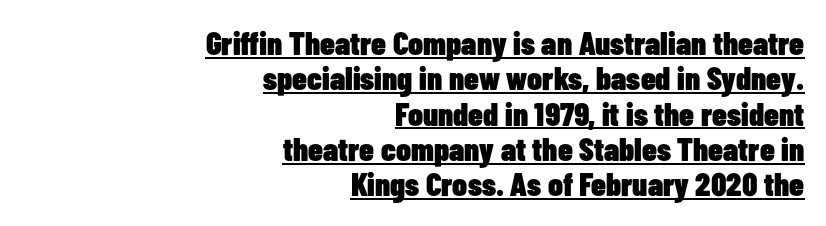
Weight check: bold — yes, fully. These lines are composed in type without serifs. The compositor pushed each line to the right boundary. A typesetter would mark this as roman, not italic. Students, note that the glyphs here touch the page at normal intervals. Rows of type sit shoulder to shoulder in the vertical direction.
